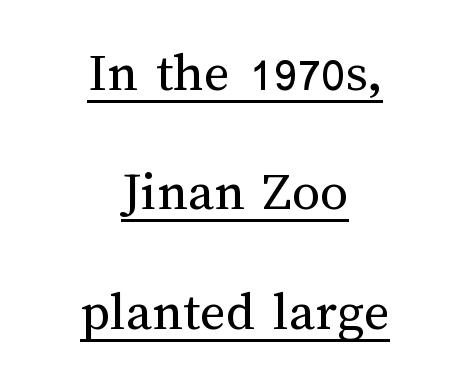
{"italic": "no", "bold": "no", "weight": "regular", "width": "normal", "stroke_contrast": "medium", "x_height": "medium", "monospaced": "no", "underline": "yes", "align": "center", "line_spacing": "loose", "line_spacing_ratio": 2.13, "letter_spacing": "normal", "letter_spacing_em": 0.0, "glyph_px": 56}
